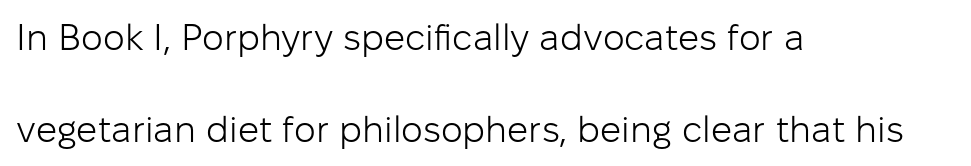
{"serif": "no", "italic": "no", "bold": "no", "weight": "light", "width": "normal", "stroke_contrast": "low", "x_height": "medium", "monospaced": "no", "underline": "no", "align": "left", "line_spacing": "loose", "line_spacing_ratio": 2.48, "letter_spacing": "normal", "letter_spacing_em": 0.0, "glyph_px": 37}
